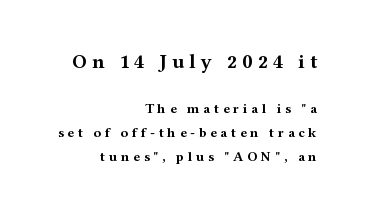
The image shows 20 px bold type, upright; set right-aligned, line spacing 1.71x, unusually wide letter spacing (+0.26 em), not underlined; the first (top) block is 1.43x larger.
